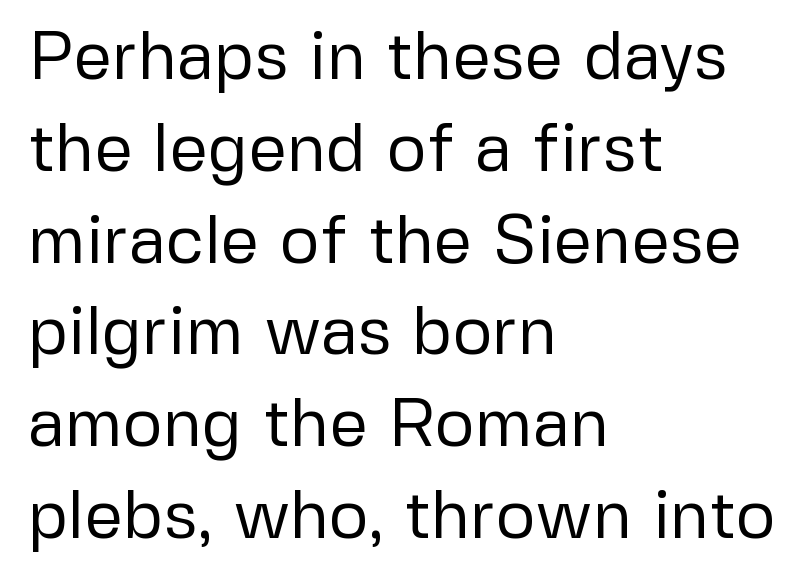
Q: Is the text bold? A: No.
Q: Is the text italic (slanted)? A: No, it is upright.
Q: Is the typeface a serif or a sans-serif typeface? A: Sans-serif.
Q: Is the text underlined? A: No.
Q: How is the paragraph aligned? A: Left-aligned.
Q: Is the spacing between letters normal or unusually wide? A: Normal.
Q: Is the spacing between lines tight, normal or loose? A: Normal.
Q: Width (condensed, normal, or wide)? A: Normal.
Q: Stroke contrast? A: Low.
Q: x-height? A: Medium.
Q: Monospaced? A: No.
